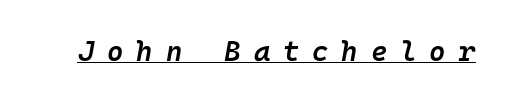
Q: Is the text bold? A: Semi-bold.
Q: Is the text italic (slanted)? A: Yes, it leans right by about 10 degrees.
Q: Is the text underlined? A: Yes.
Q: Is the spacing between letters normal or unusually wide? A: Unusually wide.
Q: Width (condensed, normal, or wide)? A: Normal.
Q: Stroke contrast? A: Low.
Q: x-height? A: Medium.
Q: Monospaced? A: Yes.
